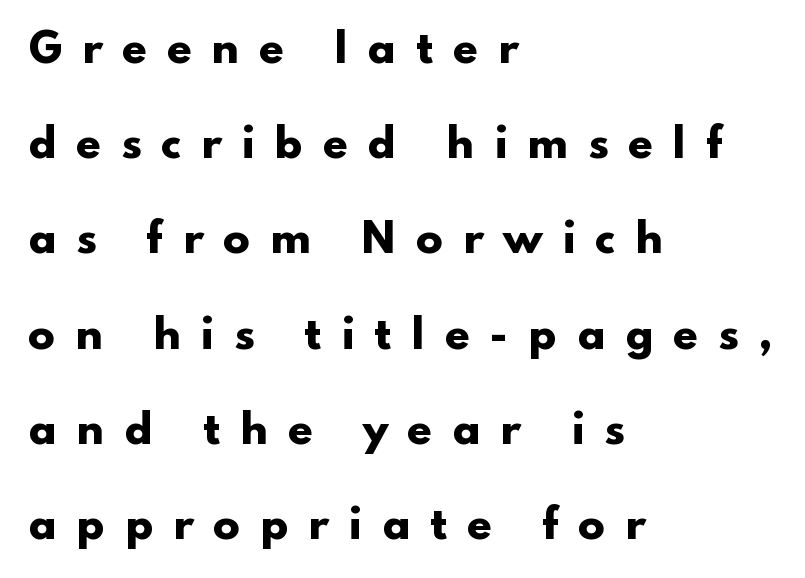
Q: Is the text bold? A: Yes.
Q: Is the text italic (slanted)? A: No, it is upright.
Q: Is the typeface a serif or a sans-serif typeface? A: Sans-serif.
Q: Is the text underlined? A: No.
Q: How is the paragraph aligned? A: Left-aligned.
Q: Is the spacing between letters normal or unusually wide? A: Unusually wide.
Q: Is the spacing between lines tight, normal or loose? A: Loose.
Q: Width (condensed, normal, or wide)? A: Wide.
Q: Stroke contrast? A: Low.
Q: x-height? A: Small.
Q: Monospaced? A: No.
